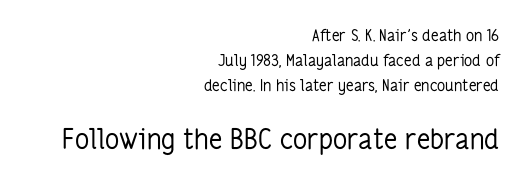
Q: Is the text bold? A: No.
Q: Is the text italic (slanted)? A: No, it is upright.
Q: Is the typeface a serif or a sans-serif typeface? A: Sans-serif.
Q: Is the text underlined? A: No.
Q: How is the paragraph aligned? A: Right-aligned.
Q: Is the spacing between letters normal or unusually wide? A: Normal.
Q: Is the spacing between lines tight, normal or loose? A: Normal.
Q: Which block of text is set in a larger size, the first (top) or the second (bottom)? A: The second (bottom) one.
Q: Width (condensed, normal, or wide)? A: Condensed.
Q: Stroke contrast? A: Low.
Q: x-height? A: Medium.
Q: Monospaced? A: No.
